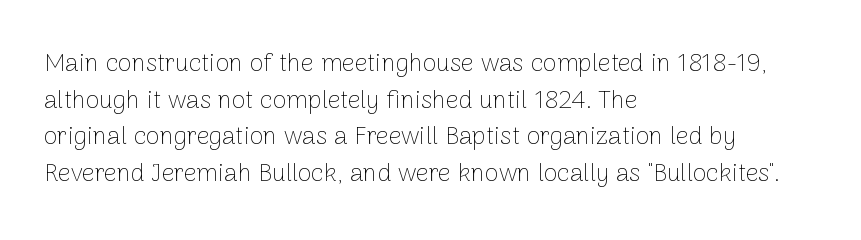
{"italic": "no", "bold": "no", "underline": "no", "align": "left", "line_spacing": "normal", "line_spacing_ratio": 1.47, "letter_spacing": "normal", "letter_spacing_em": 0.0, "glyph_px": 25}
